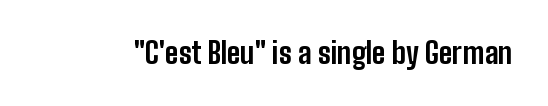
A typesetter would call this zero additional tracking. The gap between lines stays unmarked. The passage shown is typed in a proportional face where columns would drift. The type family on display is of the sans-serif kind. Strong, thick strokes mark this as bold type. The lettering holds an erect, upright posture throughout.
